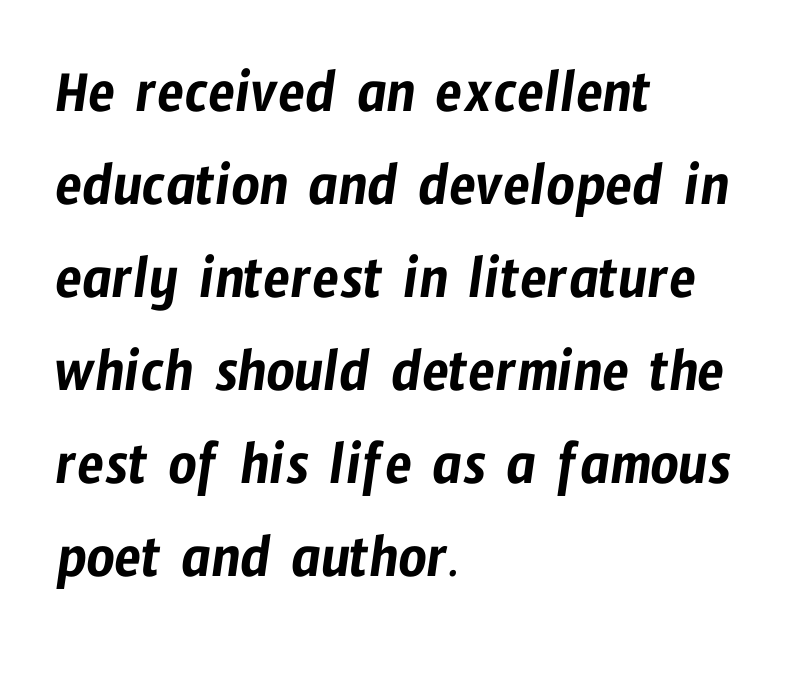
Q: Is the typeface a serif or a sans-serif typeface? A: Sans-serif.
Q: Is the text underlined? A: No.
Q: How is the paragraph aligned? A: Left-aligned.
Q: Is the spacing between letters normal or unusually wide? A: Normal.
Q: Is the spacing between lines tight, normal or loose? A: Normal.
Q: Width (condensed, normal, or wide)? A: Condensed.
Q: Stroke contrast? A: Low.
Q: x-height? A: Medium.
Q: Monospaced? A: No.
